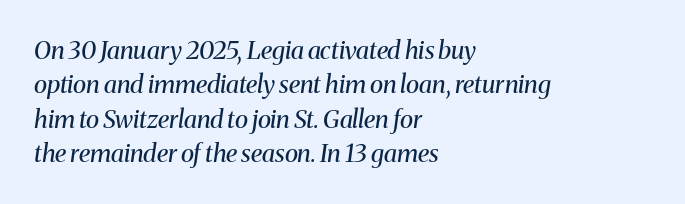
The image shows 25 px text type, italic (leaning right); set left-aligned, normal line spacing (1.38x), normal letter spacing, not underlined.
